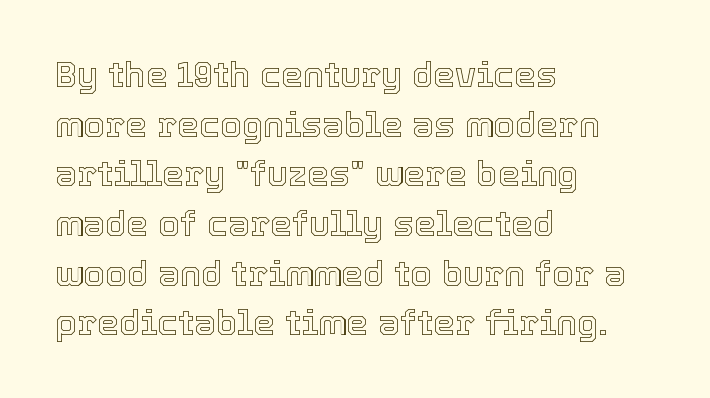
Leading: standard. You could not count columns in this text — the font is proportionally spaced. Unlike italic type, these characters show no tilt at all. Reading down the block, your eye returns to a fixed left position each line.
